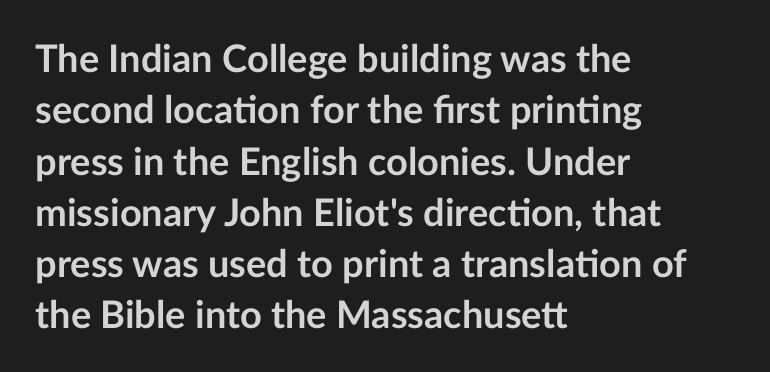
{"serif": "no", "italic": "no", "bold": "yes", "weight": "semibold", "width": "normal", "stroke_contrast": "low", "x_height": "medium", "monospaced": "no", "underline": "no", "align": "left", "line_spacing": "normal", "line_spacing_ratio": 1.35, "letter_spacing": "normal", "letter_spacing_em": 0.0, "glyph_px": 38}
